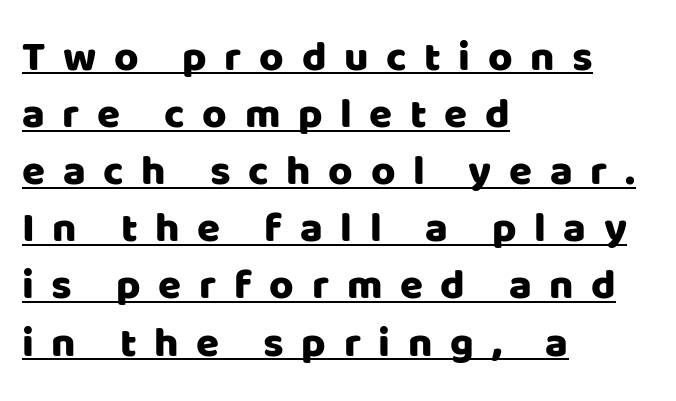
The image shows 42 px sans-serif type, upright; set left-aligned, normal line spacing (1.36x), unusually wide letter spacing (+0.42 em), underlined; low stroke contrast and a large x-height.
